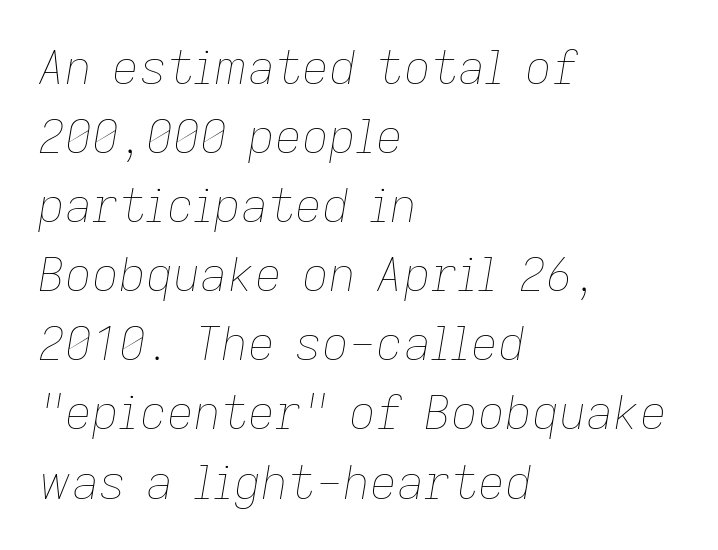
Q: Is the text bold? A: No.
Q: Is the text italic (slanted)? A: Yes, it leans right by about 9 degrees.
Q: Is the text underlined? A: No.
Q: How is the paragraph aligned? A: Left-aligned.
Q: Is the spacing between letters normal or unusually wide? A: Normal.
Q: Is the spacing between lines tight, normal or loose? A: Normal.
Q: Width (condensed, normal, or wide)? A: Normal.
Q: Stroke contrast? A: Low.
Q: x-height? A: Medium.
Q: Monospaced? A: No.
